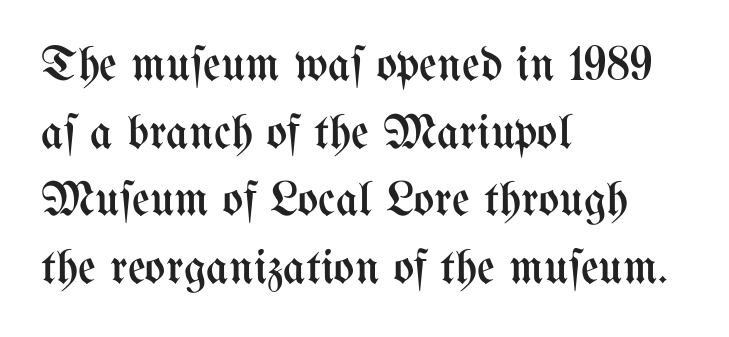
The leading is moderate, giving the passage an even texture. Compared with a centered layout, this one pins lines to the left instead. Notice how the stems are strictly vertical — no italics here. Each letter keeps its own natural width here, so spacing adapts to shape. Rule under the text: the space is simply empty. Caption: standard tracking, unaltered.
